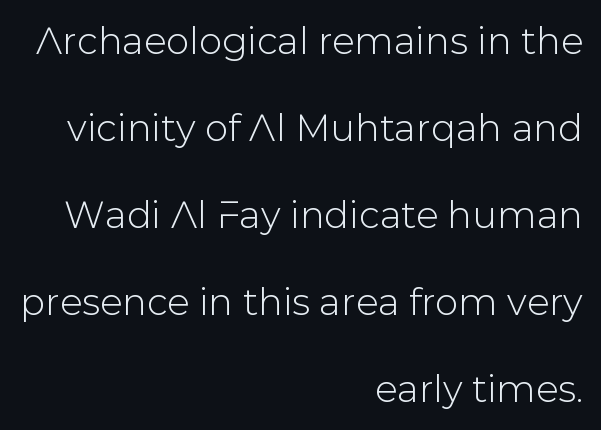
{"serif": "no", "italic": "no", "width": "normal", "stroke_contrast": "low", "x_height": "medium", "monospaced": "no", "underline": "no", "align": "right", "line_spacing": "loose", "line_spacing_ratio": 2.35, "letter_spacing": "normal", "letter_spacing_em": 0.0, "glyph_px": 37}
